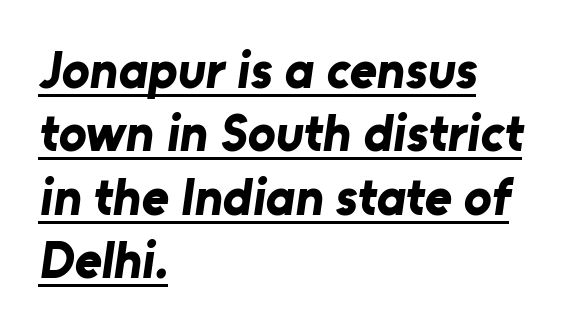
This sample has the flowing, uneven cadence of proportional lettering. Font category for this specimen: sans-serif. Horizontally, the lines are justified to the leading edge only. In terms of letterspacing, this is plain default setting.
